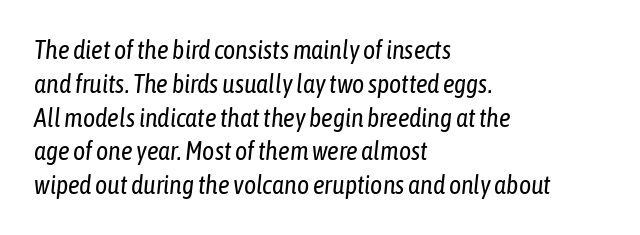
Q: Is the text bold? A: No.
Q: Is the text italic (slanted)? A: Yes, it leans right by about 6 degrees.
Q: Is the text underlined? A: No.
Q: How is the paragraph aligned? A: Left-aligned.
Q: Is the spacing between letters normal or unusually wide? A: Normal.
Q: Is the spacing between lines tight, normal or loose? A: Normal.
